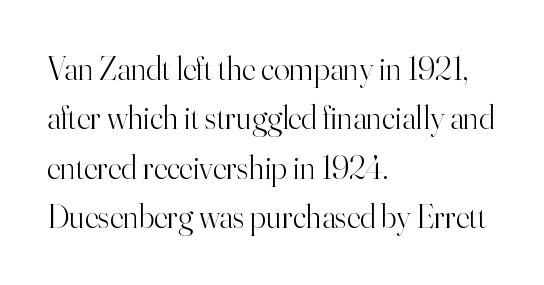
Honestly, the letter spacing is just normal — you wouldn't notice it. The font family rendered here belongs to the serif group. The strip under each line holds only bare page. The passage is arranged the way most books set body copy — flush left. Is this a fixed-width face? No — the glyphs have proportional, varying widths.
